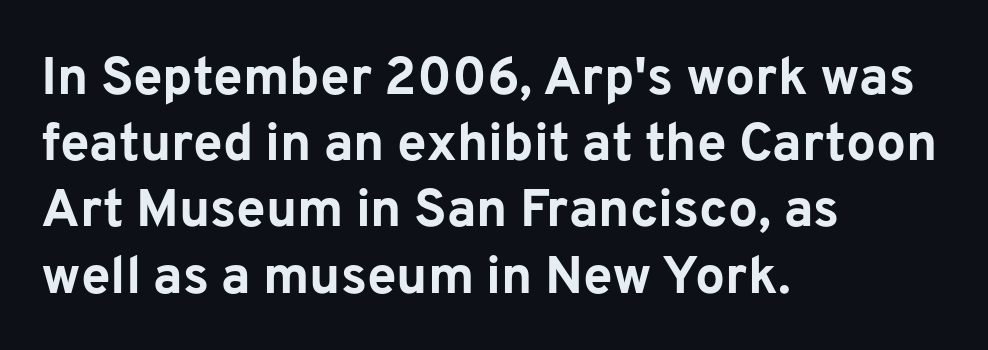
The rendering uses natural spacing where letterforms have individual widths. When letters stand straight like this, we call the style roman or upright. Regarding serifs, this sample does without them. As a designer I'd log this as weight 700, bold. Casual observation: everything's shoved over to the left.
